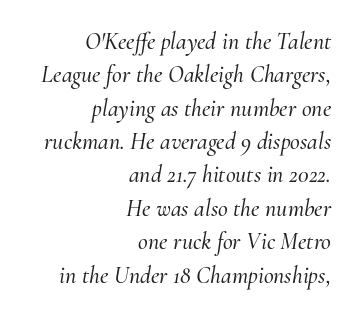
Q: Is the text italic (slanted)? A: Yes, it leans right by about 10 degrees.
Q: Is the text underlined? A: No.
Q: How is the paragraph aligned? A: Right-aligned.
Q: Is the spacing between letters normal or unusually wide? A: Normal.
Q: Is the spacing between lines tight, normal or loose? A: Normal.
